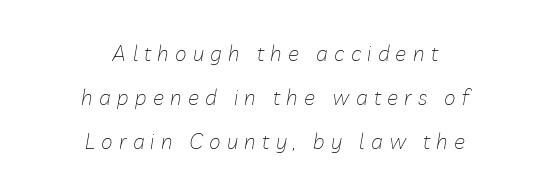
{"italic": "yes", "lean": "right", "slant_degrees": 10, "bold": "no", "underline": "no", "align": "center", "line_spacing": "loose", "line_spacing_ratio": 2.1, "letter_spacing": "wide", "letter_spacing_em": 0.3, "glyph_px": 21}
